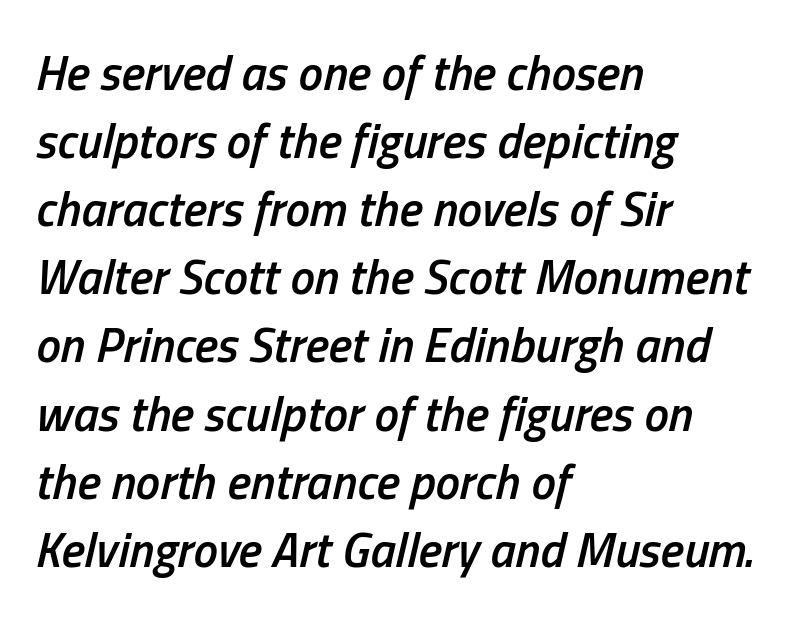
The image shows 49 px semibold, condensed type, italic (leaning right); set left-aligned, normal line spacing (1.39x), normal letter spacing, not underlined; low stroke contrast and a medium x-height.
